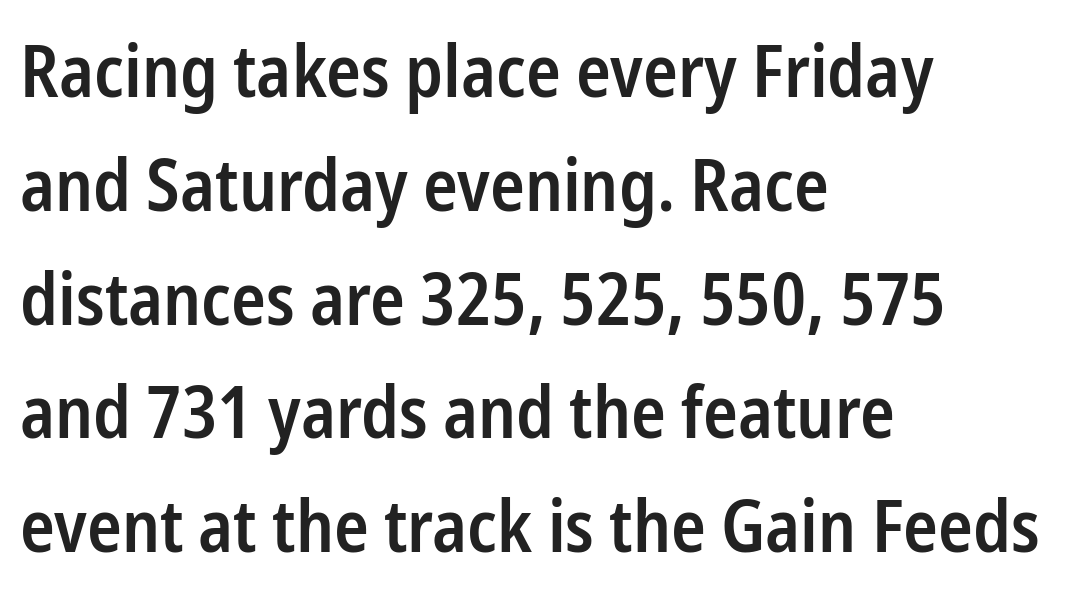
No feet cap the strokes, marking this as sans-serif type. Every letter is mildly thick-stroked: semibold rather than bold. Every row of glyphs begins at an identical x-position on the left. Leading matches the norm, producing a regular column. Each row of text sits above clean, open space. Spacing between characters is what you'd get straight out of the box.
